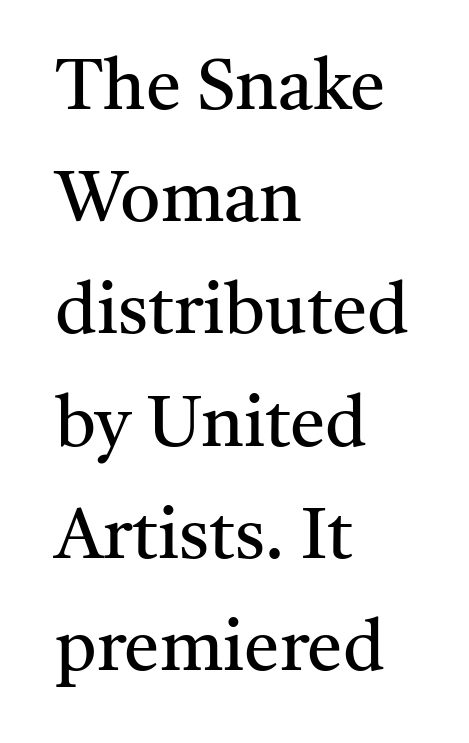
The image shows 71 px regular-weight serif type, upright; set left-aligned, normal line spacing (1.58x), normal letter spacing, not underlined; medium stroke contrast and a medium x-height.
